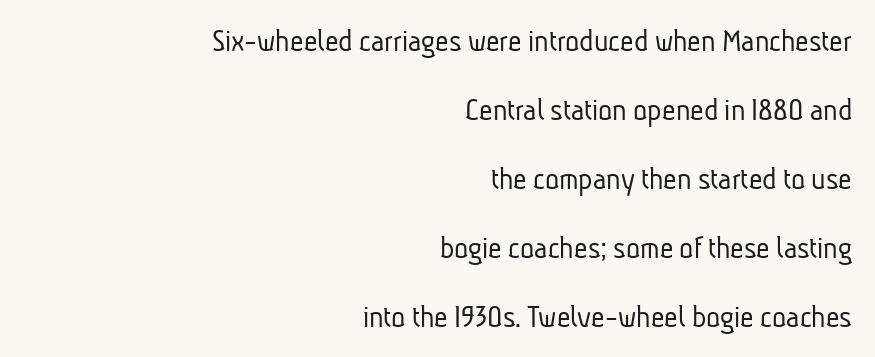
Q: Is the text bold? A: No.
Q: Is the typeface a serif or a sans-serif typeface? A: Sans-serif.
Q: Is the text underlined? A: No.
Q: How is the paragraph aligned? A: Right-aligned.
Q: Is the spacing between letters normal or unusually wide? A: Normal.
Q: Is the spacing between lines tight, normal or loose? A: Loose.
Q: Width (condensed, normal, or wide)? A: Condensed.
Q: Stroke contrast? A: Low.
Q: x-height? A: Medium.
Q: Monospaced? A: No.
